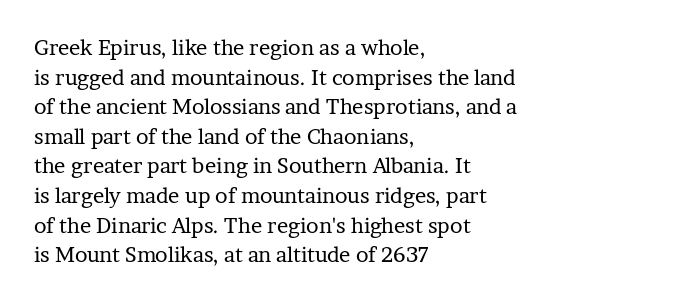
Quick note: underline off. Do the letters lean? They stand straight. The text block is weighted toward the left margin, trailing off unevenly rightward. This rendering leaves character spacing at its baseline value. Vertical spacing — default.
